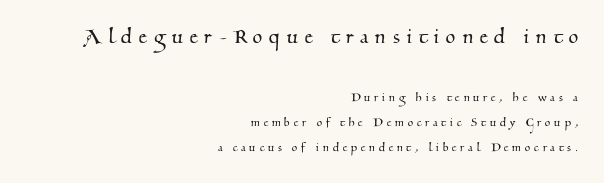
Each line ends at the same right margin while the left side varies. Observe the wide spacing: letters keep a clear distance from each other. Top chunk: large. Bottom chunk: small. Bare-footed words on every line.
